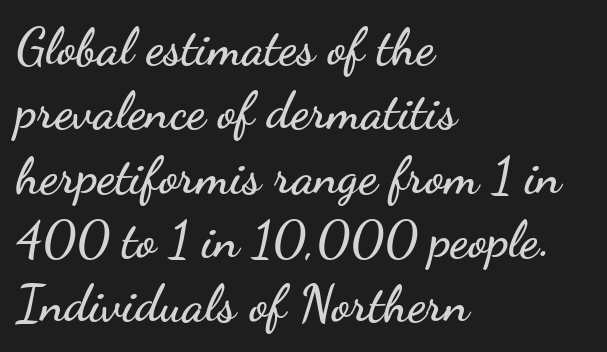
Q: Is the text italic (slanted)? A: Yes.
Q: Is the typeface a serif or a sans-serif typeface? A: Sans-serif.
Q: Is the text underlined? A: No.
Q: How is the paragraph aligned? A: Left-aligned.
Q: Is the spacing between letters normal or unusually wide? A: Normal.
Q: Is the spacing between lines tight, normal or loose? A: Normal.
Q: Width (condensed, normal, or wide)? A: Wide.
Q: Stroke contrast? A: Low.
Q: x-height? A: Small.
Q: Monospaced? A: No.
